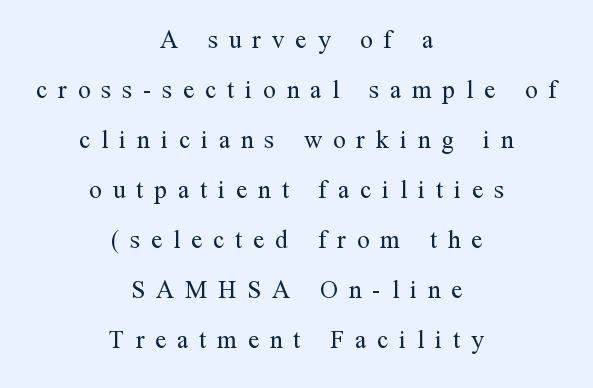
The gaps between neighbouring characters are conspicuously large. Notice how the stems are strictly vertical — no italics here. Neither beginnings nor endings align; midpoints do. The gap between lines stays unmarked. Heaviness? Minimal to ordinary, like unemphasized prose.
